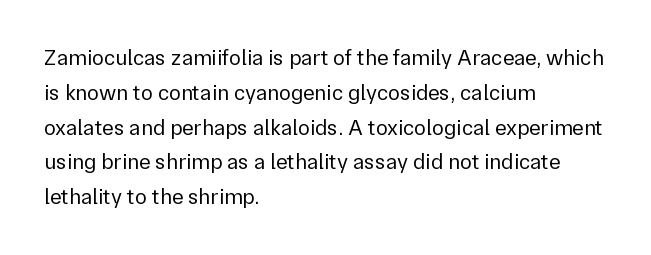
All the whitespace from short lines collects on the right. No extra tracking has been applied to these lines. Characters remain perfectly vertical along every line. The space beneath each line is pristine and unruled. Vertical stems look standard width or narrower in stroke.
